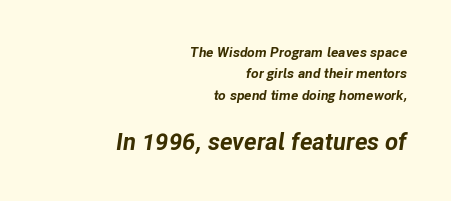
The image shows 24 px bold type, italic (leaning right); set right-aligned, normal line spacing (1.52x), normal letter spacing, not underlined; the second (bottom) block is 1.71x larger.
